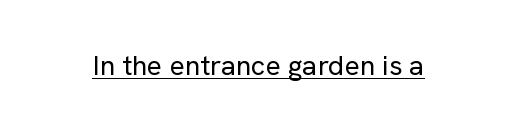
The image shows 28 px regular-weight sans-serif type, upright; set normal letter spacing, underlined; low stroke contrast and a medium x-height.
